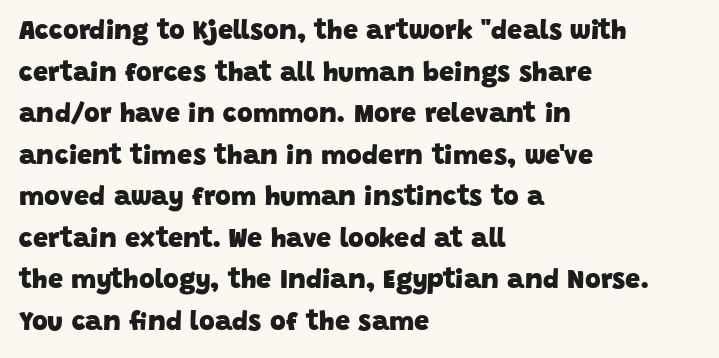
The image shows 27 px bold type; set left-aligned, normal line spacing (1.54x), normal letter spacing, not underlined.
